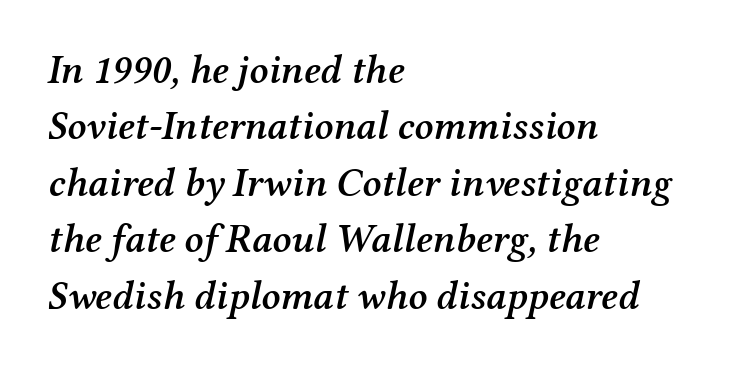
The image shows 40 px semibold serif type, italic (leaning right); set left-aligned, normal line spacing (1.41x), normal letter spacing, not underlined; medium stroke contrast and a medium x-height.
